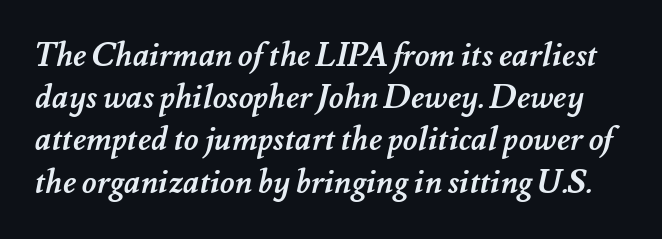
The vertical gap from one line to the next is medium. Look at the stroke-to-counter ratio: heavy, a bold. Does extra space separate the letters? No, they use regular spacing. The gap between lines stays unmarked. A typesetter would call this proportional, since set widths differ per character.
